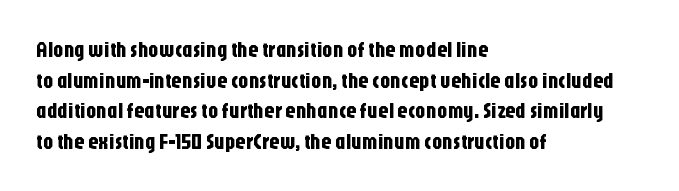
Q: Is the text italic (slanted)? A: No, it is upright.
Q: Is the text underlined? A: No.
Q: How is the paragraph aligned? A: Left-aligned.
Q: Is the spacing between letters normal or unusually wide? A: Normal.
Q: Is the spacing between lines tight, normal or loose? A: Normal.
